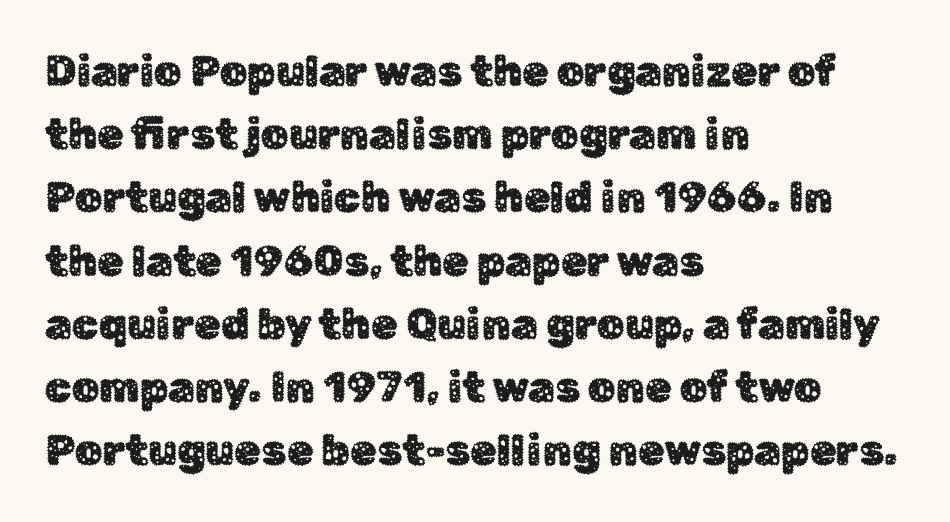
The image shows 43 px sans-serif type, upright; set left-aligned, normal line spacing (1.47x), normal letter spacing, not underlined; low stroke contrast and a medium x-height.
